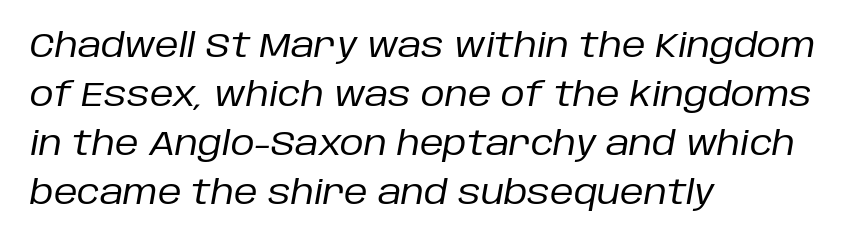
{"italic": "yes", "lean": "right", "slant_degrees": 10, "bold": "no", "weight": "regular", "width": "normal", "stroke_contrast": "low", "x_height": "large", "monospaced": "no", "underline": "no", "align": "left", "line_spacing": "normal", "line_spacing_ratio": 1.48, "letter_spacing": "normal", "letter_spacing_em": 0.0, "glyph_px": 33}
